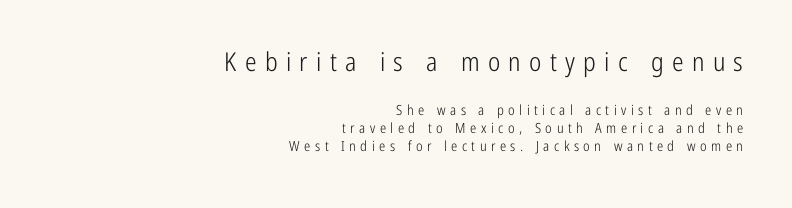
{"italic": "no", "bold": "no", "underline": "no", "align": "right", "line_spacing": "normal", "line_spacing_ratio": 1.28, "letter_spacing": "wide", "letter_spacing_em": 0.32, "larger_block": "first", "size_ratio": 1.86, "glyph_px": 26}
